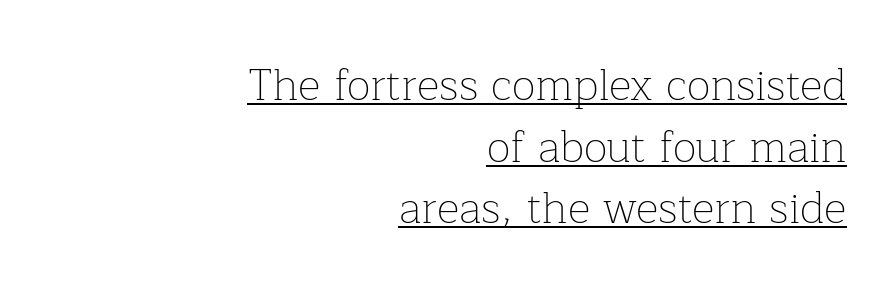
Q: Is the text bold? A: No.
Q: Is the text italic (slanted)? A: No, it is upright.
Q: Is the typeface a serif or a sans-serif typeface? A: Serif.
Q: Is the text underlined? A: Yes.
Q: How is the paragraph aligned? A: Right-aligned.
Q: Is the spacing between letters normal or unusually wide? A: Normal.
Q: Is the spacing between lines tight, normal or loose? A: Normal.
Q: Width (condensed, normal, or wide)? A: Normal.
Q: Stroke contrast? A: Low.
Q: x-height? A: Medium.
Q: Monospaced? A: No.
